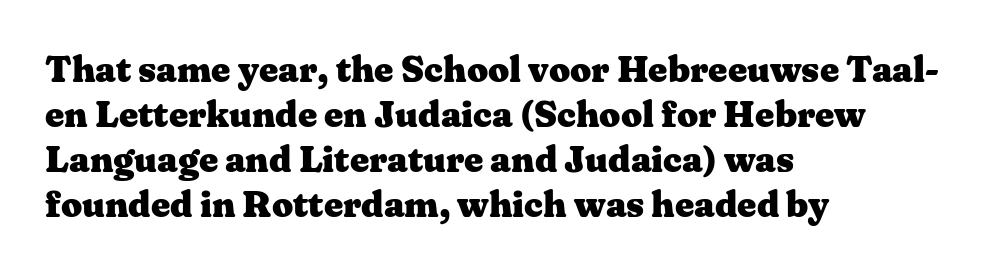
Q: Is the text bold? A: Yes.
Q: Is the text italic (slanted)? A: No, it is upright.
Q: Is the typeface a serif or a sans-serif typeface? A: Serif.
Q: Is the text underlined? A: No.
Q: How is the paragraph aligned? A: Left-aligned.
Q: Is the spacing between letters normal or unusually wide? A: Normal.
Q: Width (condensed, normal, or wide)? A: Wide.
Q: Stroke contrast? A: Medium.
Q: x-height? A: Medium.
Q: Monospaced? A: No.
